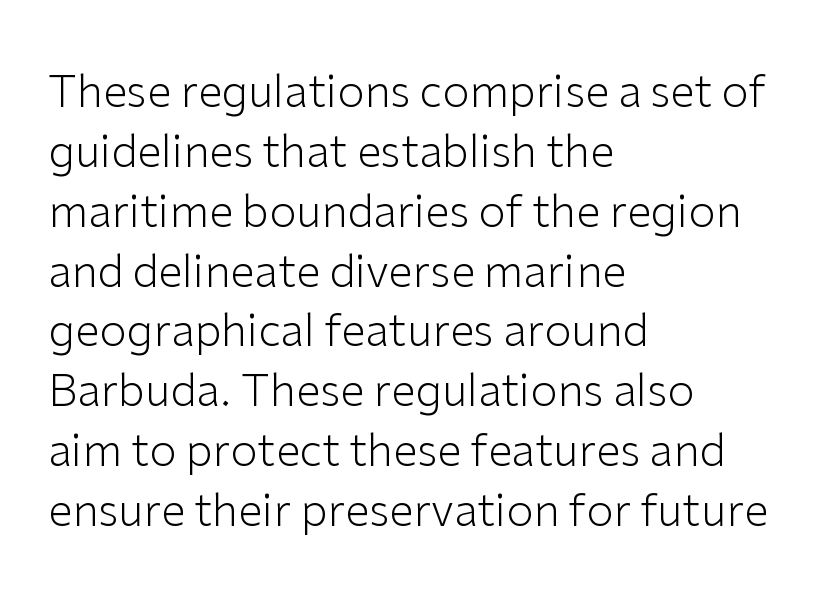
The image shows 44 px light sans-serif type, upright; set left-aligned, normal line spacing (1.36x), normal letter spacing, not underlined; low stroke contrast and a medium x-height.
